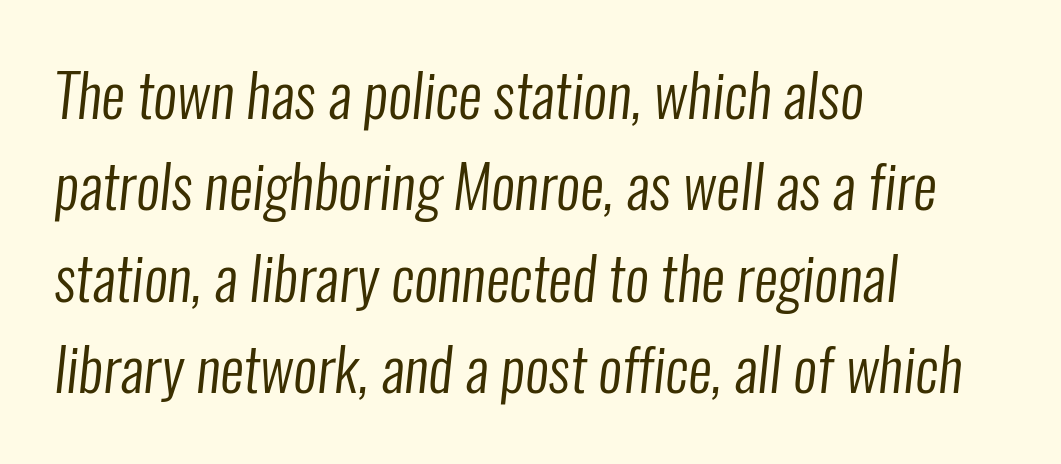
{"serif": "no", "bold": "no", "weight": "regular", "width": "condensed", "stroke_contrast": "low", "x_height": "medium", "monospaced": "no", "underline": "no", "align": "left", "line_spacing": "normal", "line_spacing_ratio": 1.55, "letter_spacing": "normal", "letter_spacing_em": 0.0, "glyph_px": 59}
